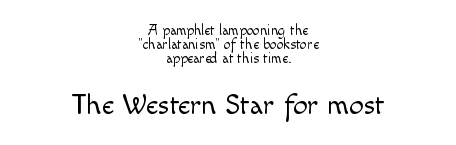
Q: Is the text bold? A: No.
Q: Is the text italic (slanted)? A: No, it is upright.
Q: Is the typeface a serif or a sans-serif typeface? A: Sans-serif.
Q: Is the text underlined? A: No.
Q: How is the paragraph aligned? A: Centered.
Q: Is the spacing between letters normal or unusually wide? A: Normal.
Q: Is the spacing between lines tight, normal or loose? A: Tight.
Q: Which block of text is set in a larger size, the first (top) or the second (bottom)? A: The second (bottom) one.
Q: Width (condensed, normal, or wide)? A: Normal.
Q: x-height? A: Small.
Q: Monospaced? A: No.
